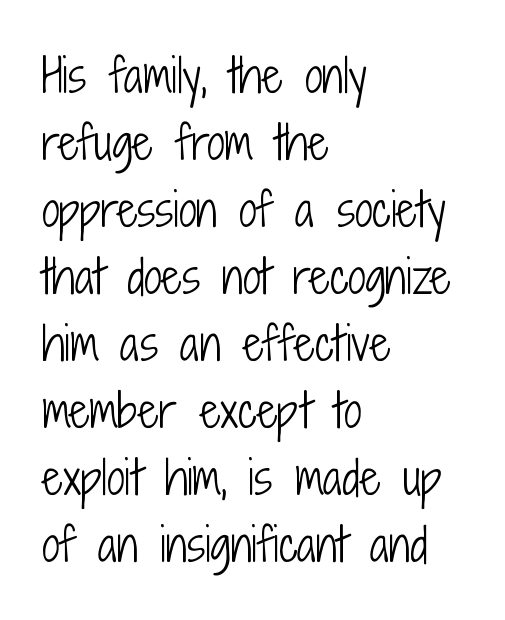
Do the characters align in a grid? No, the font is proportional. Italic: no, the glyphs are upright roman. In terms of leading, this rendering sits right in the middle. The space beneath each line is pristine and unruled. The letters carry no serifs — their stems end cleanly without finishing strokes.
